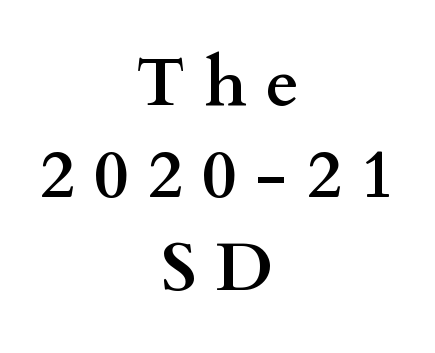
The image shows 67 px semibold, wide serif type, upright; set centered, normal line spacing (1.38x), unusually wide letter spacing (+0.29 em), not underlined; medium stroke contrast and a small x-height.
